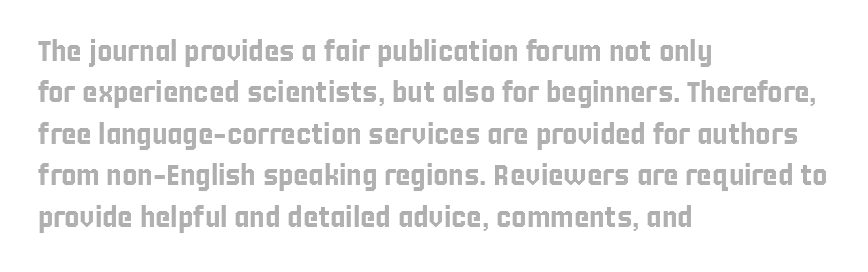
Each word holds together tightly as a unit, with standard inter-letter gaps. This sample uses an upright cut, with every glyph sitting square on the baseline. Anything drawn beneath the words? Only blank space. Leftover space on each line is placed entirely after the last word. Looks like regular typesetting: each glyph gets only the width it needs. The rendering uses a moderate line-height, typical for paragraphs.
